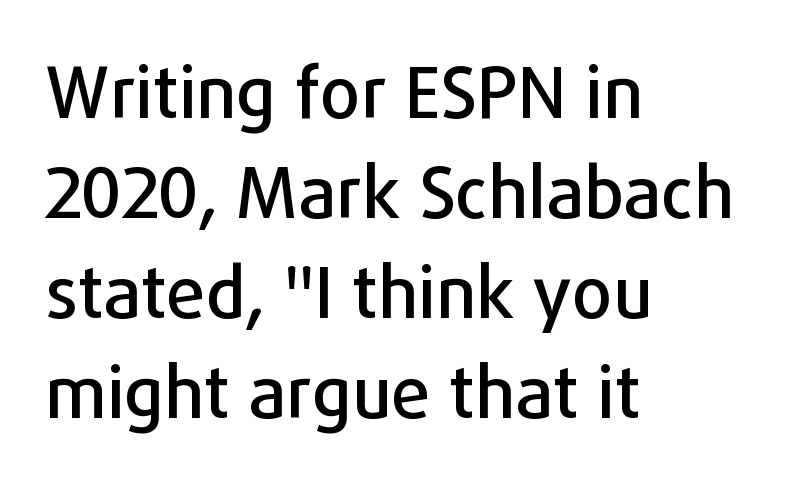
Q: Is the text italic (slanted)? A: No, it is upright.
Q: Is the typeface a serif or a sans-serif typeface? A: Sans-serif.
Q: Is the text underlined? A: No.
Q: How is the paragraph aligned? A: Left-aligned.
Q: Is the spacing between letters normal or unusually wide? A: Normal.
Q: Is the spacing between lines tight, normal or loose? A: Normal.
Q: Width (condensed, normal, or wide)? A: Normal.
Q: Stroke contrast? A: Low.
Q: x-height? A: Medium.
Q: Monospaced? A: No.
